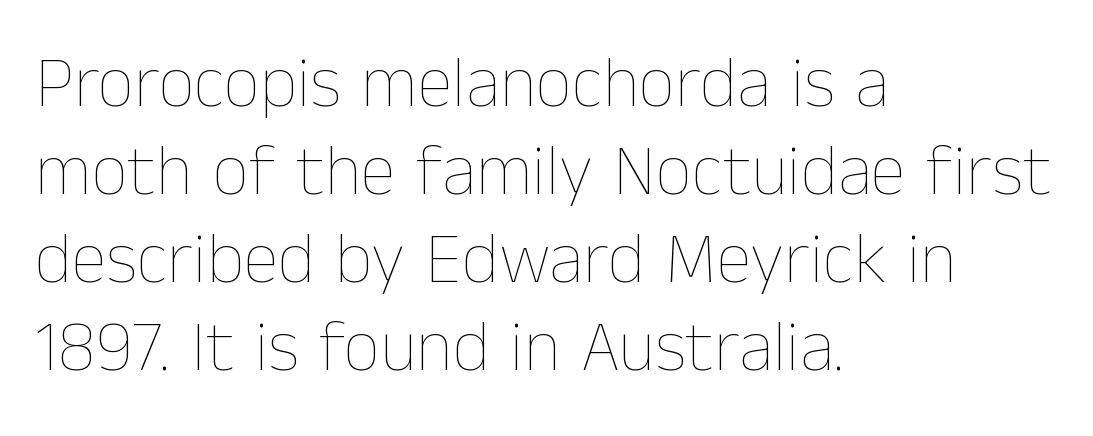
{"italic": "no", "bold": "no", "weight": "thin", "width": "normal", "stroke_contrast": "low", "x_height": "medium", "monospaced": "no", "underline": "no", "align": "left", "line_spacing_ratio": 1.22, "letter_spacing": "normal", "letter_spacing_em": 0.0, "glyph_px": 72}
